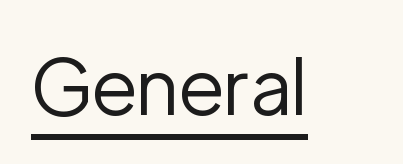
The image shows 78 px regular-weight sans-serif type, upright; set normal letter spacing, underlined; low stroke contrast and a medium x-height.
